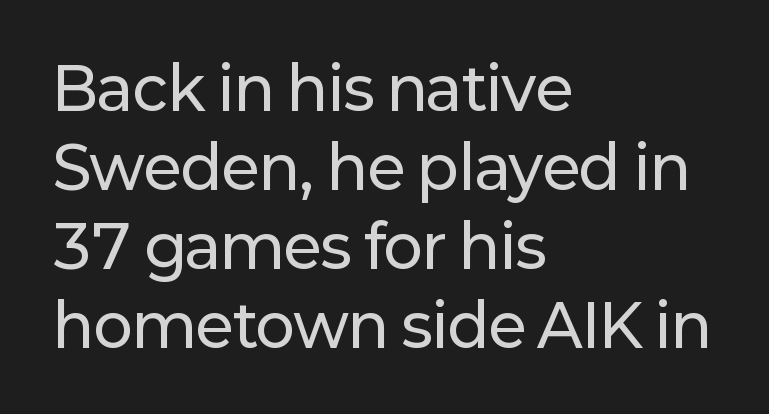
Check the space under the baseline: it is left empty. A normal amount of white space separates one row of letters from the next. The compositor pushed each line to the left boundary. Note the varied advance widths — an 'i' is clearly narrower than an 'm'. Do the letters lean? They stand straight.
